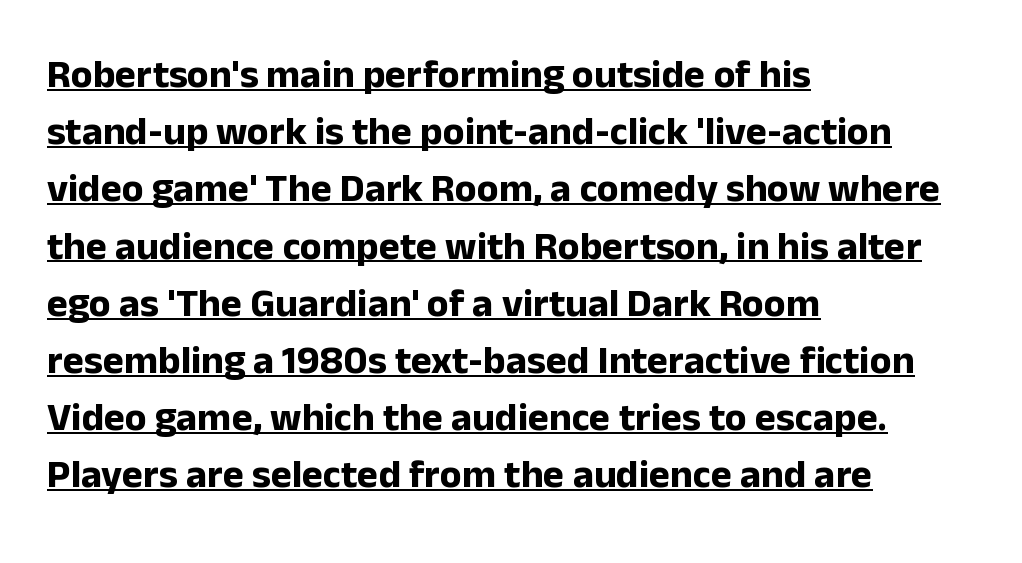
{"serif": "no", "italic": "no", "bold": "yes", "weight": "bold", "width": "normal", "stroke_contrast": "low", "x_height": "medium", "monospaced": "no", "underline": "yes", "align": "left", "line_spacing": "normal", "line_spacing_ratio": 1.43, "letter_spacing": "normal", "letter_spacing_em": 0.0, "glyph_px": 40}
